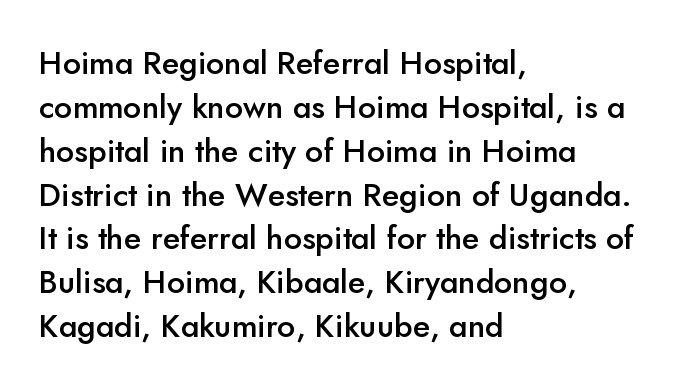
Does the weight exceed regular? Yes, but only to semibold. The compositor pushed each line to the left boundary. Does the lettering tilt? It doesn't — this is upright. Proportional: the letters do not fall into vertical columns. The type is set solid horizontally, with unmodified tracking. This sample keeps an unexceptional amount of space between lines.
